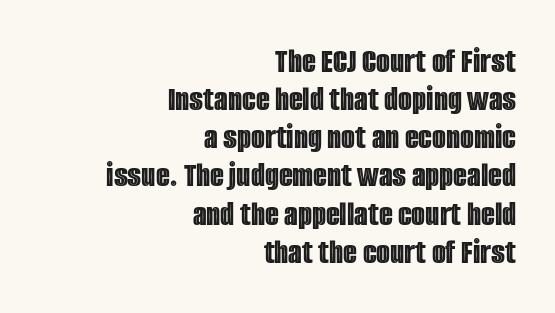
Q: Is the text italic (slanted)? A: No, it is upright.
Q: Is the text underlined? A: No.
Q: How is the paragraph aligned? A: Right-aligned.
Q: Is the spacing between letters normal or unusually wide? A: Normal.
Q: Is the spacing between lines tight, normal or loose? A: Tight.
Q: Width (condensed, normal, or wide)? A: Condensed.
Q: x-height? A: Large.
Q: Monospaced? A: No.
